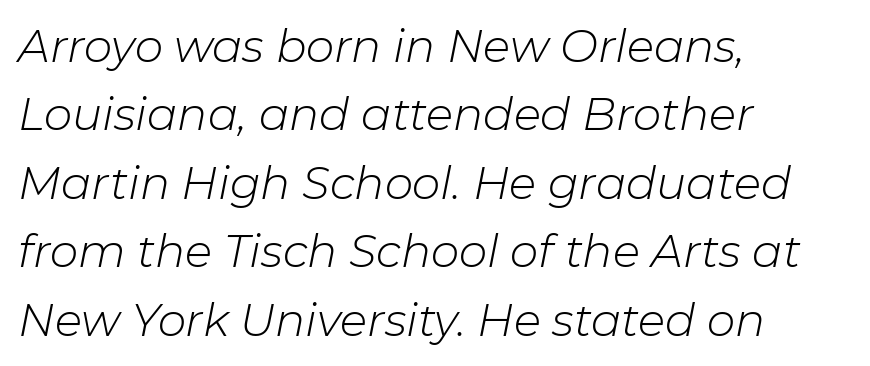
Proportional: the letters do not fall into vertical columns. A typesetter would mark this as italic. Stem width sits at or under what a default text font uses. Whoever set this chose a conventional vertical rhythm. The space directly below the letters is spotless.
